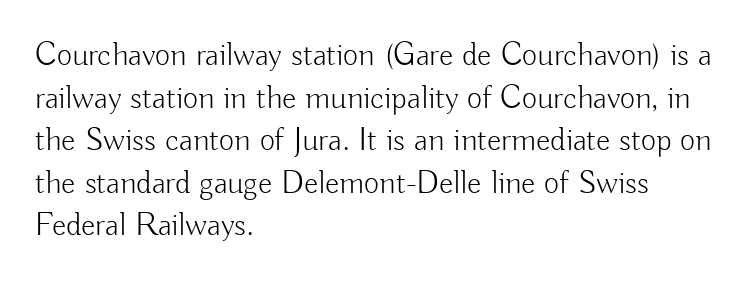
Letterform terminals end flat and unadorned throughout the passage. The lines sit at an ordinary, default distance from one another. Alignment: flush left. The typography opts for an upright posture over an oblique one. Do the characters align in a grid? No, the font is proportional. Vertical stems look standard width or narrower in stroke.
